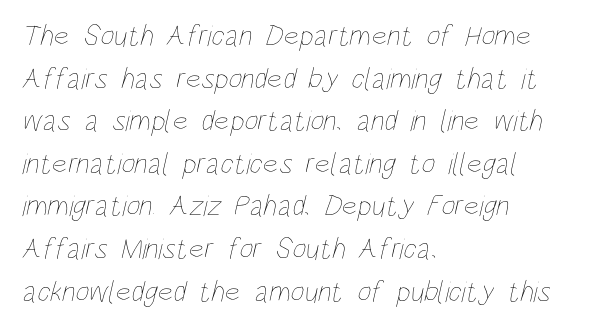
Q: Is the text bold? A: No.
Q: Is the text underlined? A: No.
Q: How is the paragraph aligned? A: Left-aligned.
Q: Is the spacing between letters normal or unusually wide? A: Normal.
Q: Is the spacing between lines tight, normal or loose? A: Normal.
Q: Width (condensed, normal, or wide)? A: Condensed.
Q: Stroke contrast? A: Low.
Q: x-height? A: Large.
Q: Monospaced? A: No.
